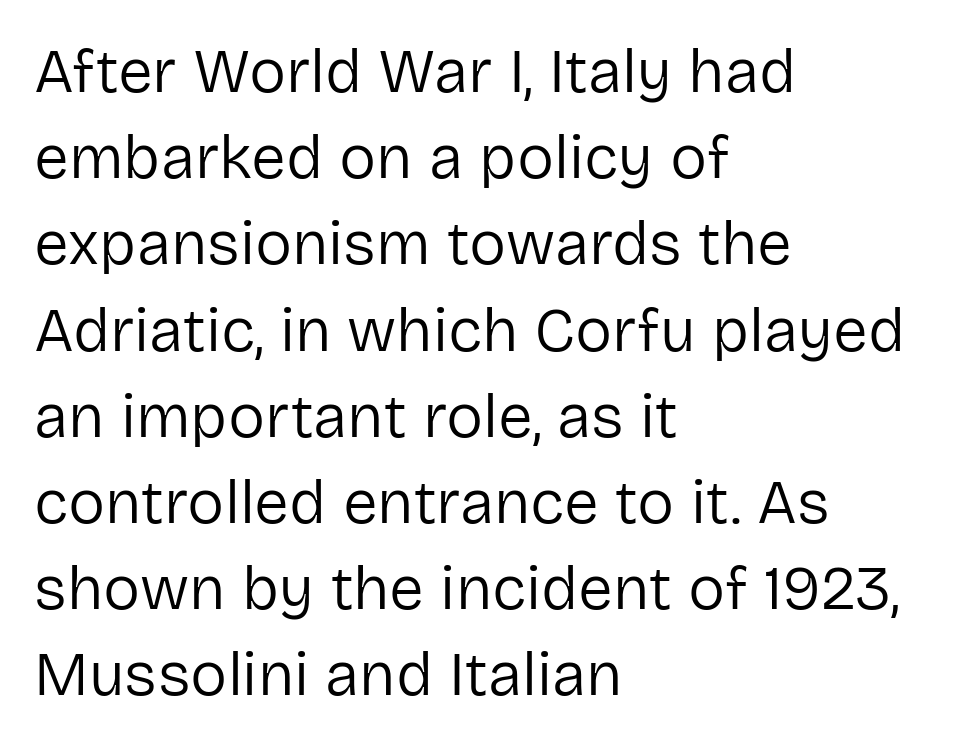
Successive baselines arrive at the customary interval. Tall strokes in this sample are plumb rather than angled. Observe the ordinary spacing: letters are neighbours, not strangers. I'd call this a sans setting — the letters go barefoot. Character widths vary here, with narrow letters taking less room than wide ones. Typeset ragged right — the left edge is the straight one.
